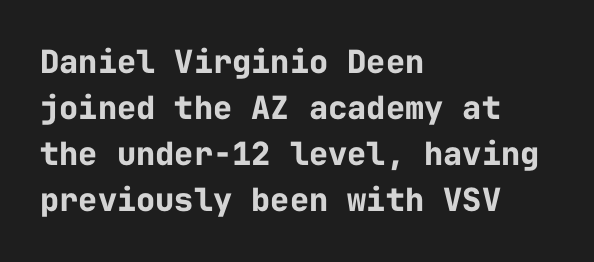
{"serif": "no", "italic": "no", "bold": "yes", "weight": "bold", "width": "normal", "stroke_contrast": "low", "x_height": "medium", "monospaced": "yes", "underline": "no", "align": "left", "line_spacing": "normal", "line_spacing_ratio": 1.44, "letter_spacing": "normal", "letter_spacing_em": 0.0, "glyph_px": 32}
